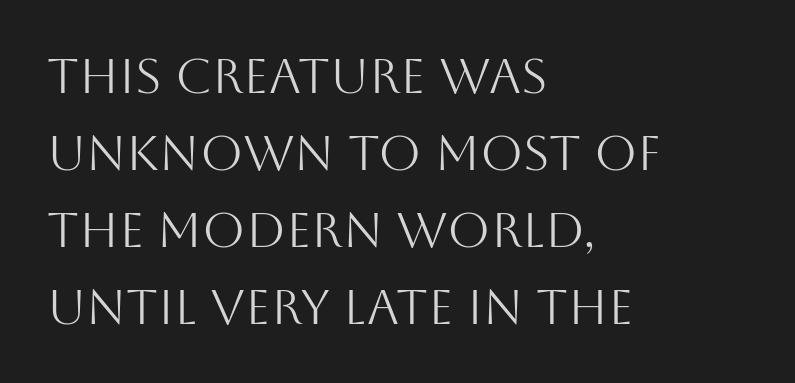
Q: Is the text bold? A: No.
Q: Is the text italic (slanted)? A: No, it is upright.
Q: Is the typeface a serif or a sans-serif typeface? A: Sans-serif.
Q: Is the text underlined? A: No.
Q: How is the paragraph aligned? A: Left-aligned.
Q: Is the spacing between letters normal or unusually wide? A: Normal.
Q: Is the spacing between lines tight, normal or loose? A: Normal.
Q: Width (condensed, normal, or wide)? A: Normal.
Q: Stroke contrast? A: Medium.
Q: x-height? A: Large.
Q: Monospaced? A: No.
